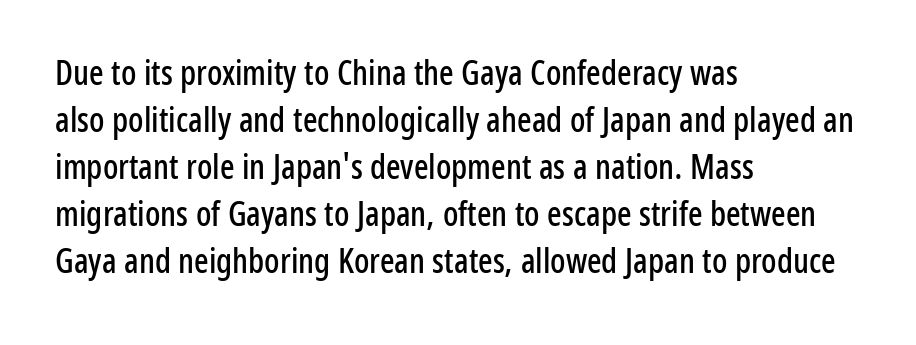
Q: Is the text italic (slanted)? A: No, it is upright.
Q: Is the typeface a serif or a sans-serif typeface? A: Sans-serif.
Q: Is the text underlined? A: No.
Q: How is the paragraph aligned? A: Left-aligned.
Q: Is the spacing between letters normal or unusually wide? A: Normal.
Q: Is the spacing between lines tight, normal or loose? A: Normal.
Q: Width (condensed, normal, or wide)? A: Condensed.
Q: Stroke contrast? A: Low.
Q: x-height? A: Medium.
Q: Monospaced? A: No.
